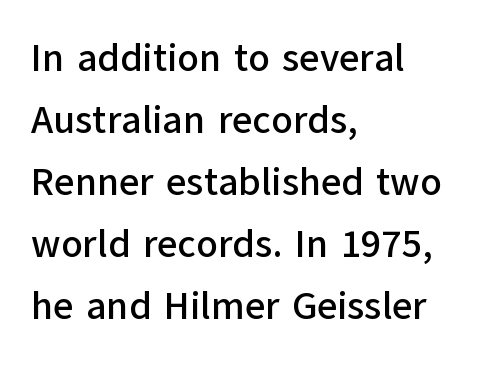
The image shows 39 px sans-serif type, upright; set left-aligned, normal line spacing (1.59x), normal letter spacing, not underlined; low stroke contrast and a medium x-height.
